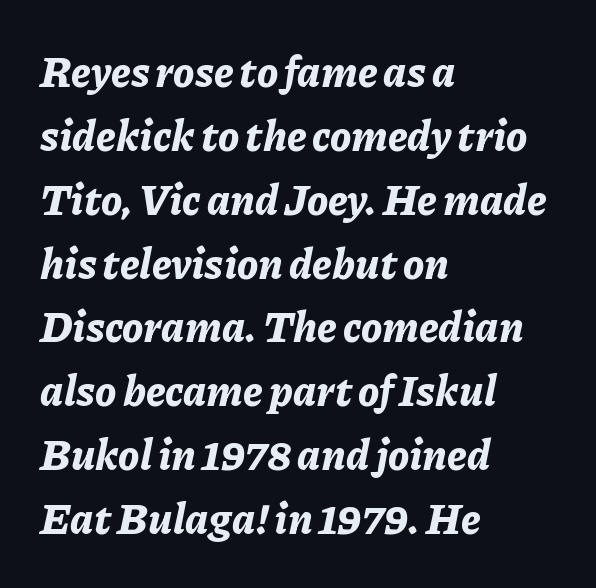
{"italic": "yes", "lean": "right", "slant_degrees": 11, "bold": "yes", "weight": "bold", "width": "normal", "stroke_contrast": "low", "x_height": "medium", "monospaced": "no", "underline": "no", "align": "left", "line_spacing": "normal", "line_spacing_ratio": 1.52, "letter_spacing": "normal", "letter_spacing_em": 0.0, "glyph_px": 42}
